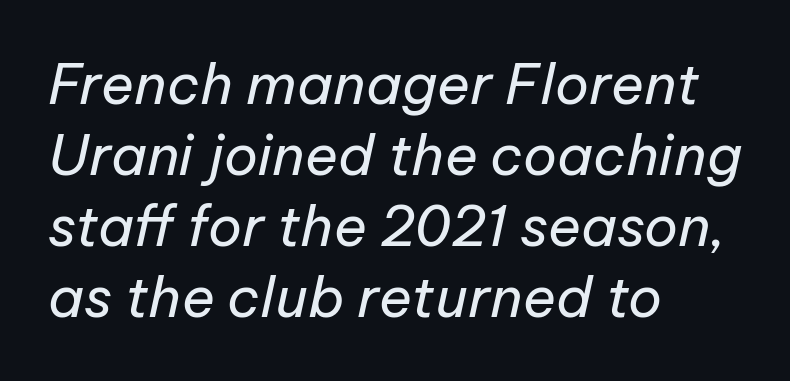
{"italic": "yes", "lean": "right", "slant_degrees": 12, "bold": "no", "weight": "regular", "width": "normal", "stroke_contrast": "low", "x_height": "medium", "monospaced": "no", "underline": "no", "align": "left", "line_spacing": "normal", "line_spacing_ratio": 1.27, "letter_spacing": "normal", "letter_spacing_em": 0.0, "glyph_px": 56}
